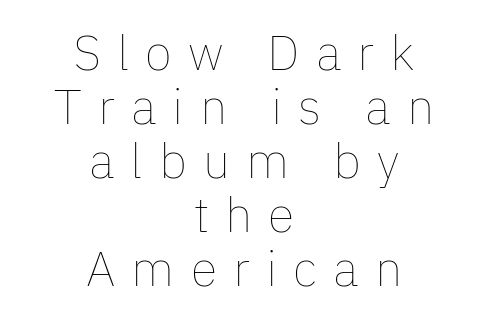
The space between consecutive lines is stingy. A typesetter would call this proportional, since set widths differ per character. It's the straight-up-and-down kind of type. Someone cranked the tracking dial way up on this one. The gap between lines stays unmarked.
